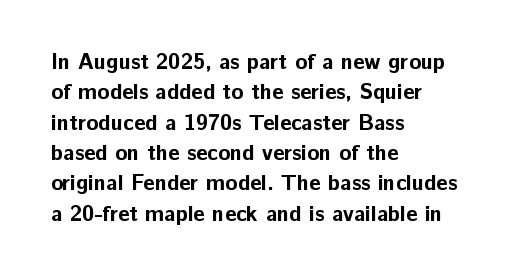
Q: Is the text bold? A: Yes.
Q: Is the text italic (slanted)? A: No, it is upright.
Q: Is the text underlined? A: No.
Q: How is the paragraph aligned? A: Left-aligned.
Q: Is the spacing between letters normal or unusually wide? A: Normal.
Q: Is the spacing between lines tight, normal or loose? A: Normal.
